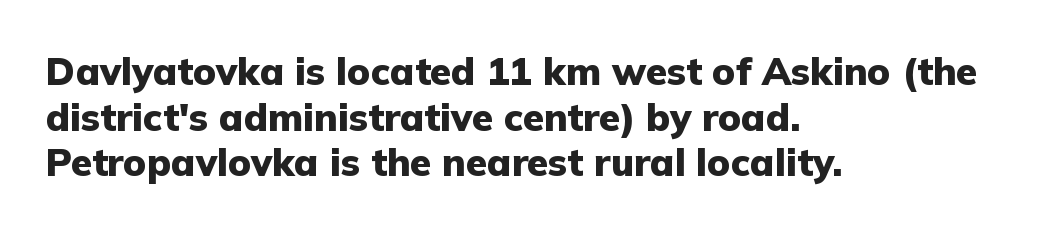
{"serif": "no", "italic": "no", "bold": "yes", "weight": "heavy", "width": "normal", "stroke_contrast": "low", "x_height": "medium", "monospaced": "no", "underline": "no", "align": "left", "line_spacing_ratio": 1.2, "letter_spacing": "normal", "letter_spacing_em": 0.0, "glyph_px": 38}
